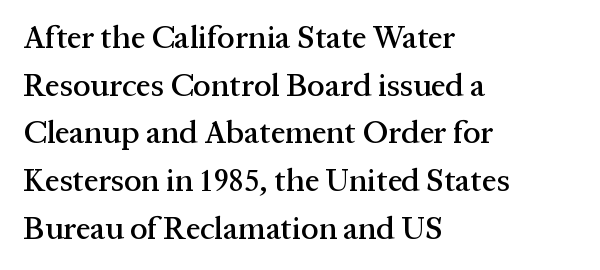
Q: Is the text italic (slanted)? A: No, it is upright.
Q: Is the typeface a serif or a sans-serif typeface? A: Serif.
Q: Is the text underlined? A: No.
Q: How is the paragraph aligned? A: Left-aligned.
Q: Is the spacing between letters normal or unusually wide? A: Normal.
Q: Is the spacing between lines tight, normal or loose? A: Normal.
Q: Width (condensed, normal, or wide)? A: Normal.
Q: Stroke contrast? A: Medium.
Q: x-height? A: Medium.
Q: Monospaced? A: No.
